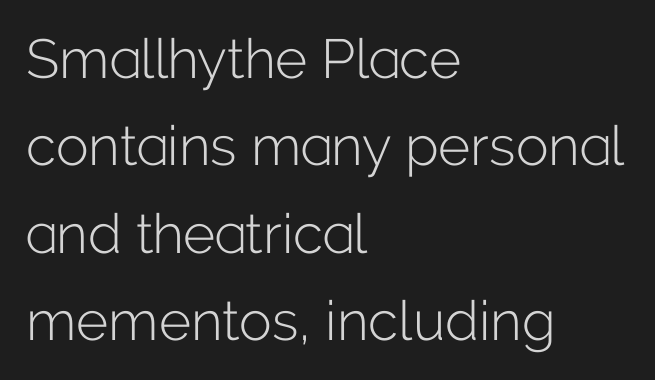
The rendering uses natural spacing where letterforms have individual widths. Look at the tracking — it's just the regular setting, nothing added. Style check: upright. Successive baselines arrive at the customary interval. Does the type have serifs? No, each stem ends abruptly.
